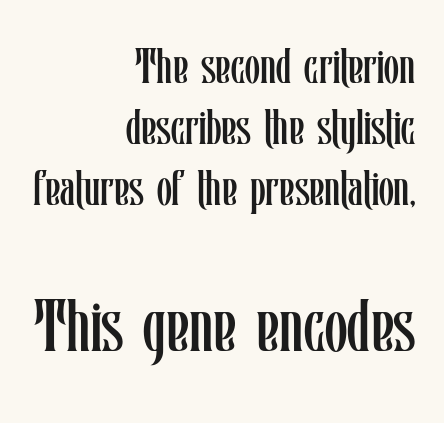
Layout note: lines flush right. Is the letter spacing exaggerated? No — it looks like the ordinary default. Spacing verdict: proportional, widths tailored to each character. The cut favours lightness, reaching ordinary text weight at its darkest. This layout puts the modest block above and the oversized block below. You can tell it's not italic because the verticals are truly vertical.
